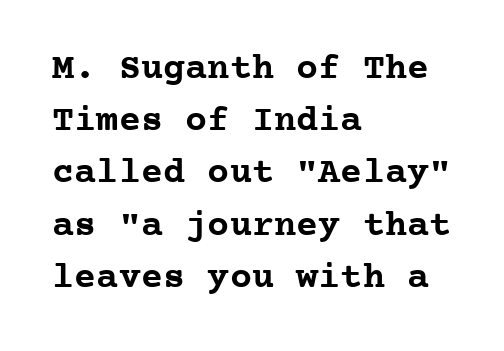
{"serif": "yes", "italic": "no", "bold": "yes", "weight": "semibold", "width": "normal", "stroke_contrast": "low", "x_height": "medium", "monospaced": "yes", "underline": "no", "align": "left", "line_spacing": "normal", "line_spacing_ratio": 1.41, "letter_spacing": "normal", "letter_spacing_em": 0.0, "glyph_px": 37}
